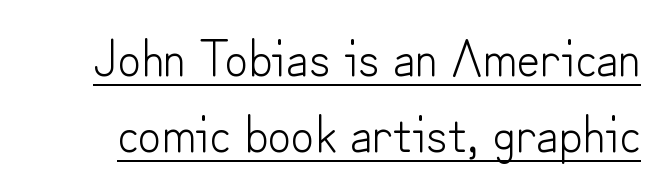
Q: Is the text bold? A: No.
Q: Is the text italic (slanted)? A: No, it is upright.
Q: Is the typeface a serif or a sans-serif typeface? A: Sans-serif.
Q: Is the text underlined? A: Yes.
Q: Is the spacing between letters normal or unusually wide? A: Normal.
Q: Is the spacing between lines tight, normal or loose? A: Normal.
Q: Width (condensed, normal, or wide)? A: Normal.
Q: Stroke contrast? A: Low.
Q: x-height? A: Small.
Q: Monospaced? A: No.
